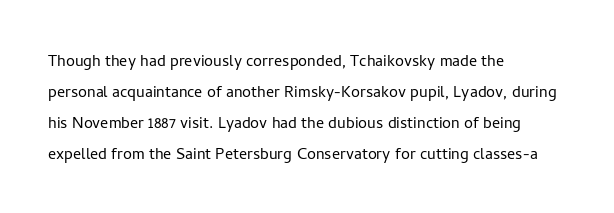
Q: Is the text bold? A: No.
Q: Is the text italic (slanted)? A: No, it is upright.
Q: Is the text underlined? A: No.
Q: How is the paragraph aligned? A: Left-aligned.
Q: Is the spacing between letters normal or unusually wide? A: Normal.
Q: Is the spacing between lines tight, normal or loose? A: Normal.
